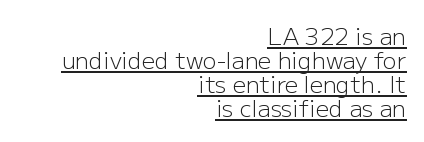
The image shows 23 px text type, upright; set right-aligned, tight line spacing (1.04x), normal letter spacing, underlined.
